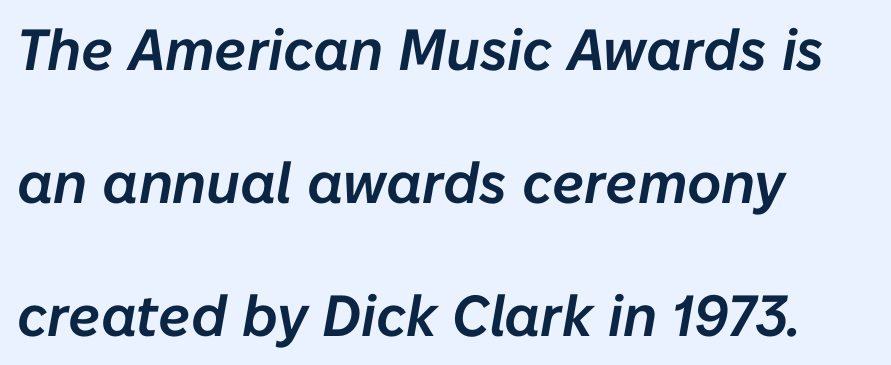
{"italic": "yes", "lean": "right", "slant_degrees": 10, "width": "normal", "stroke_contrast": "low", "x_height": "medium", "monospaced": "no", "underline": "no", "align": "left", "line_spacing": "loose", "line_spacing_ratio": 2.29, "letter_spacing": "normal", "letter_spacing_em": 0.0, "glyph_px": 58}
